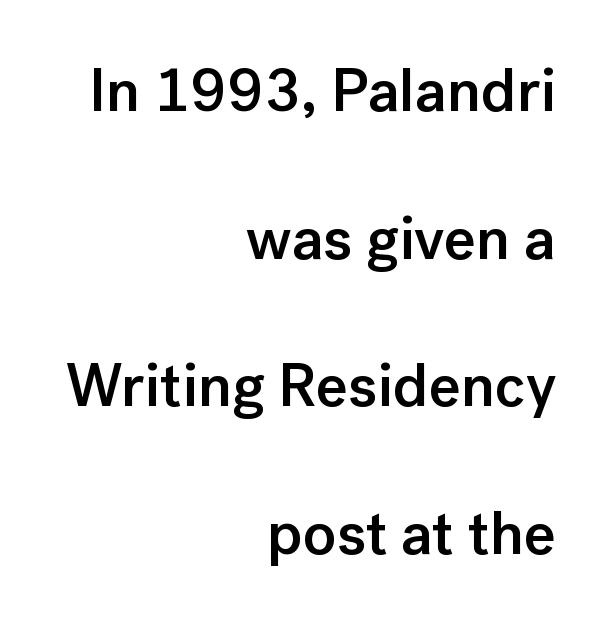
Words appear dense and cohesive because spacing is normal. Layout note: lines flush right. Designer's note — italics off, roman on. Airy leading. Strokes here are thickened, but only to semibold level.
